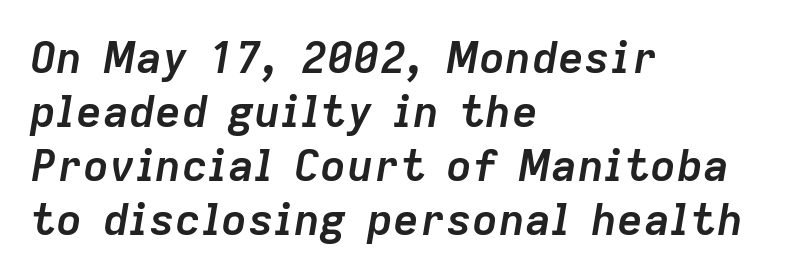
{"italic": "yes", "lean": "right", "slant_degrees": 9, "bold": "yes", "weight": "semibold", "width": "normal", "stroke_contrast": "low", "x_height": "medium", "monospaced": "no", "underline": "no", "align": "left", "line_spacing_ratio": 1.23, "letter_spacing": "normal", "letter_spacing_em": 0.0, "glyph_px": 44}
